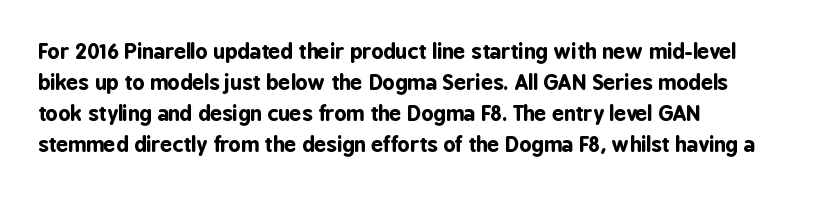
Q: Is the text bold? A: Yes.
Q: Is the text italic (slanted)? A: No, it is upright.
Q: Is the text underlined? A: No.
Q: How is the paragraph aligned? A: Left-aligned.
Q: Is the spacing between letters normal or unusually wide? A: Normal.
Q: Is the spacing between lines tight, normal or loose? A: Normal.
